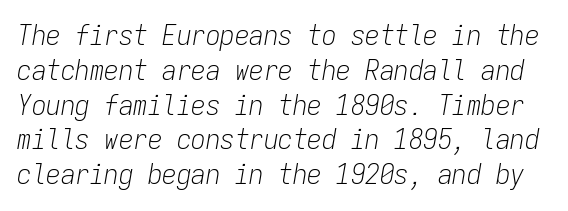
Q: Is the text bold? A: No.
Q: Is the text italic (slanted)? A: Yes, it leans right by about 9 degrees.
Q: Is the text underlined? A: No.
Q: Is the spacing between letters normal or unusually wide? A: Normal.
Q: Width (condensed, normal, or wide)? A: Condensed.
Q: Stroke contrast? A: Low.
Q: x-height? A: Medium.
Q: Monospaced? A: Yes.
